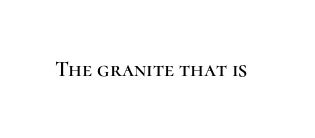
The image shows 22 px text type, upright; set normal letter spacing, not underlined.
